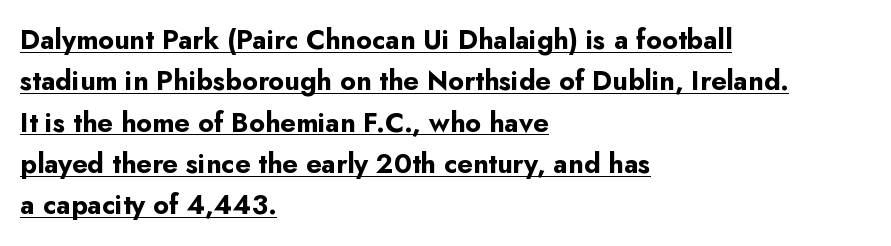
The image shows 27 px bold type, upright; set left-aligned, normal line spacing (1.53x), normal letter spacing, underlined.
